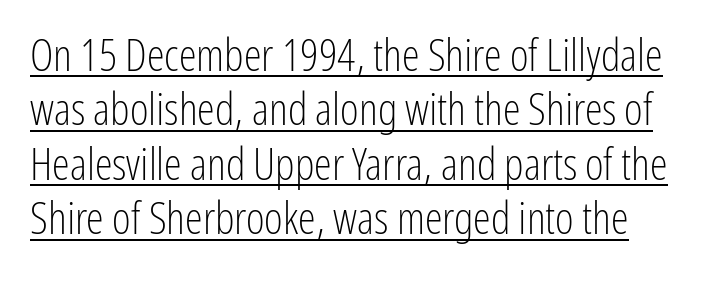
Emphasis is given by a line drawn under the lettering. Is this a sans? Yes — the strokes have no serifs. Stems and bowls with no extra thickness — not bold. The letters stand upright; this is a roman face. Characters follow at the spacing the type designer built in. Do the characters align in a grid? No, the font is proportional.
